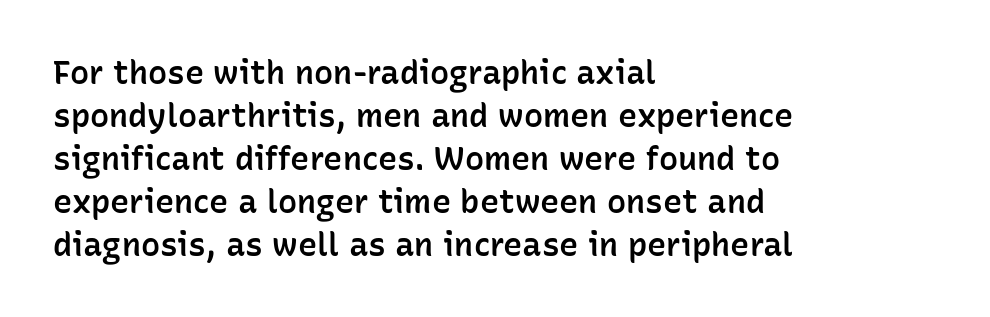
This sample uses an upright cut, with every glyph sitting square on the baseline. The face used here is proportionally spaced, like ordinary book or web type. These lines sit exactly where default settings would place them. Note: no serifs on the glyphs.
